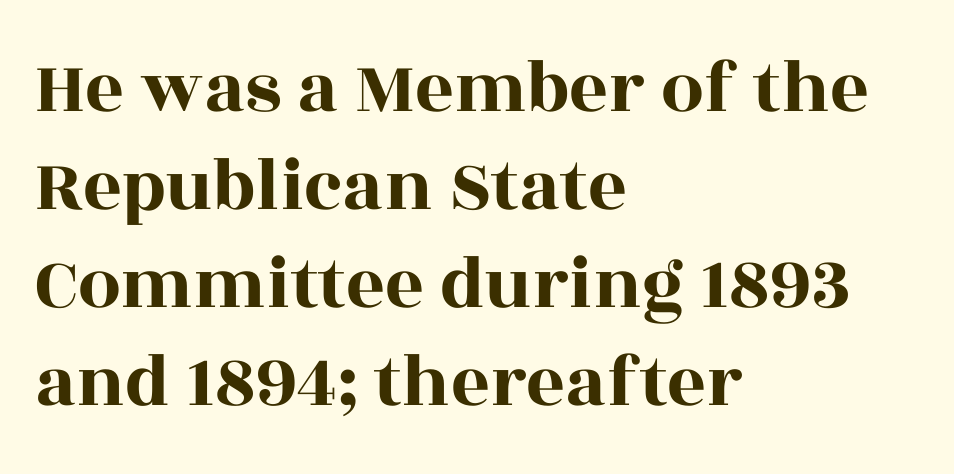
Q: Is the text italic (slanted)? A: No, it is upright.
Q: Is the typeface a serif or a sans-serif typeface? A: Serif.
Q: Is the text underlined? A: No.
Q: How is the paragraph aligned? A: Left-aligned.
Q: Is the spacing between letters normal or unusually wide? A: Normal.
Q: Is the spacing between lines tight, normal or loose? A: Normal.
Q: Width (condensed, normal, or wide)? A: Wide.
Q: x-height? A: Large.
Q: Monospaced? A: No.
